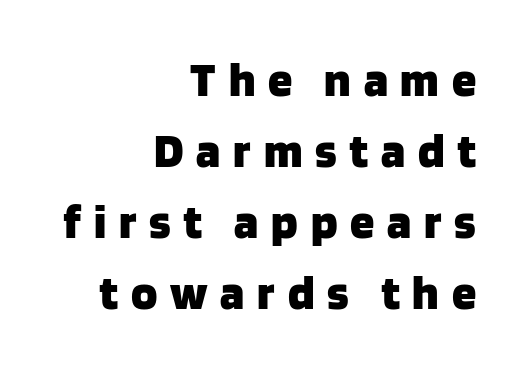
Q: Is the text bold? A: Yes.
Q: Is the text italic (slanted)? A: No, it is upright.
Q: Is the typeface a serif or a sans-serif typeface? A: Sans-serif.
Q: Is the text underlined? A: No.
Q: How is the paragraph aligned? A: Right-aligned.
Q: Is the spacing between letters normal or unusually wide? A: Unusually wide.
Q: Is the spacing between lines tight, normal or loose? A: Normal.
Q: Width (condensed, normal, or wide)? A: Normal.
Q: Stroke contrast? A: Low.
Q: x-height? A: Large.
Q: Monospaced? A: No.
